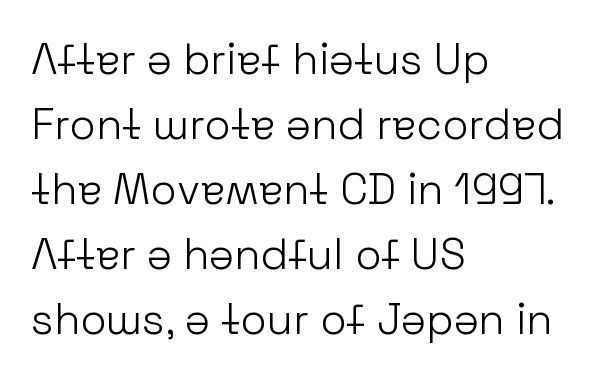
Q: Is the text bold? A: No.
Q: Is the text italic (slanted)? A: No, it is upright.
Q: Is the typeface a serif or a sans-serif typeface? A: Sans-serif.
Q: Is the text underlined? A: No.
Q: How is the paragraph aligned? A: Left-aligned.
Q: Is the spacing between letters normal or unusually wide? A: Normal.
Q: Is the spacing between lines tight, normal or loose? A: Normal.
Q: Width (condensed, normal, or wide)? A: Normal.
Q: Stroke contrast? A: Low.
Q: x-height? A: Medium.
Q: Monospaced? A: No.
